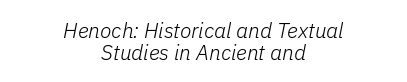
{"italic": "yes", "lean": "right", "slant_degrees": 11, "bold": "no", "underline": "no", "align": "center", "line_spacing": "tight", "line_spacing_ratio": 1.03, "letter_spacing": "normal", "letter_spacing_em": 0.0, "glyph_px": 21}
